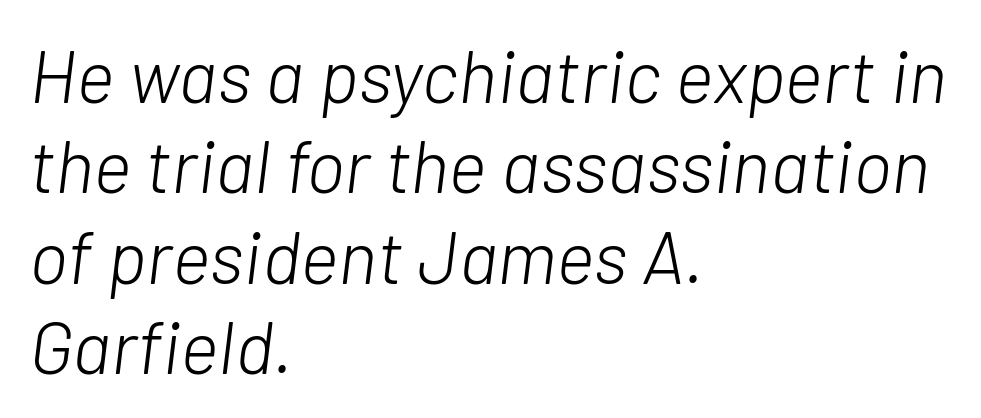
Q: Is the text bold? A: No.
Q: Is the text italic (slanted)? A: Yes, it leans right by about 7 degrees.
Q: Is the text underlined? A: No.
Q: How is the paragraph aligned? A: Left-aligned.
Q: Is the spacing between letters normal or unusually wide? A: Normal.
Q: Width (condensed, normal, or wide)? A: Normal.
Q: Stroke contrast? A: Low.
Q: x-height? A: Medium.
Q: Monospaced? A: No.
